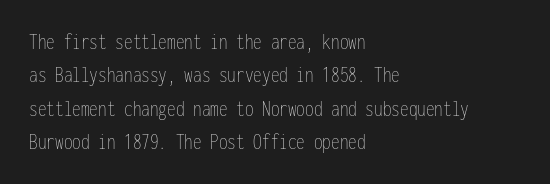
{"italic": "no", "bold": "no", "underline": "no", "align": "left", "line_spacing": "normal", "line_spacing_ratio": 1.45, "letter_spacing": "normal", "letter_spacing_em": 0.0, "glyph_px": 23}
